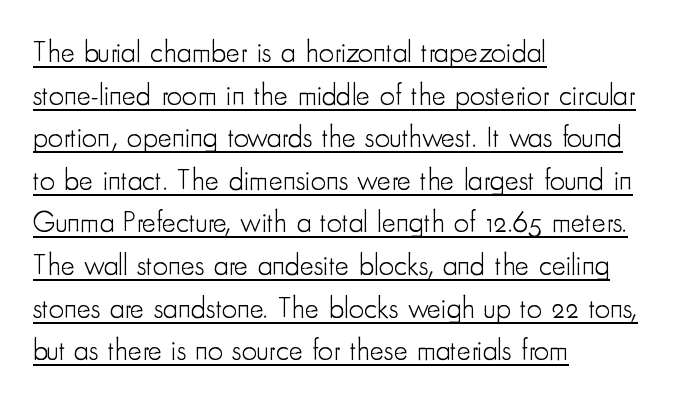
Q: Is the text bold? A: No.
Q: Is the text italic (slanted)? A: No, it is upright.
Q: Is the typeface a serif or a sans-serif typeface? A: Sans-serif.
Q: Is the text underlined? A: Yes.
Q: How is the paragraph aligned? A: Left-aligned.
Q: Is the spacing between letters normal or unusually wide? A: Normal.
Q: Is the spacing between lines tight, normal or loose? A: Normal.
Q: Width (condensed, normal, or wide)? A: Condensed.
Q: Stroke contrast? A: Low.
Q: x-height? A: Small.
Q: Monospaced? A: No.
